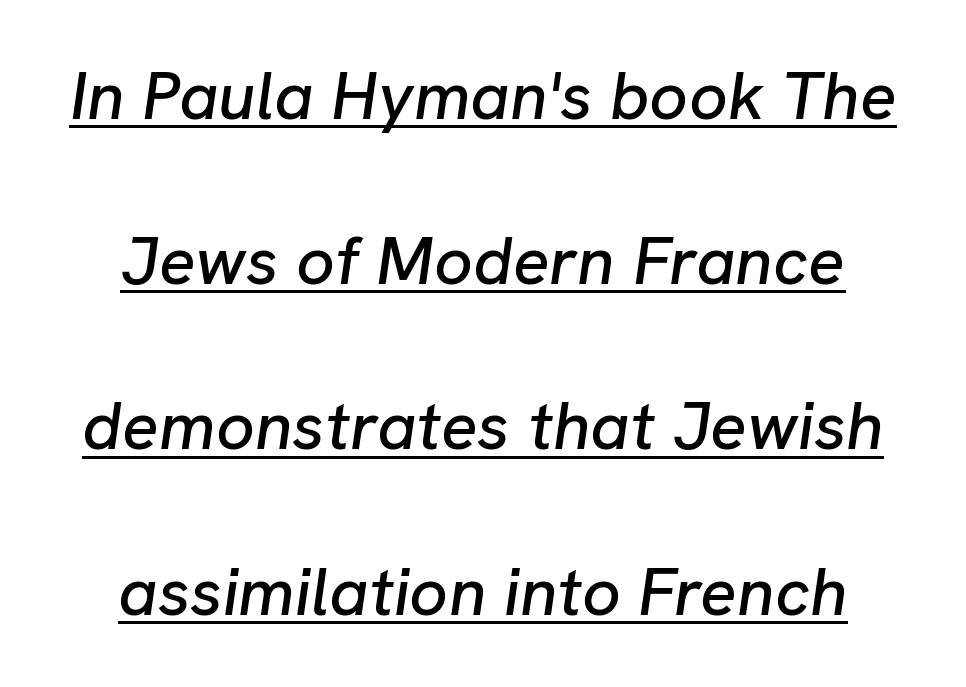
{"italic": "yes", "lean": "right", "slant_degrees": 8, "width": "normal", "stroke_contrast": "low", "x_height": "medium", "monospaced": "no", "underline": "yes", "align": "center", "line_spacing": "loose", "line_spacing_ratio": 2.43, "letter_spacing": "normal", "letter_spacing_em": 0.0, "glyph_px": 68}
